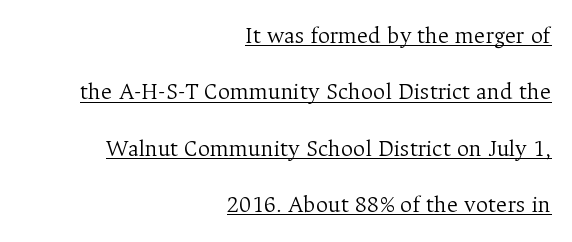
The image shows 24 px text type, upright; set right-aligned, loose line spacing (2.35x), normal letter spacing, underlined.
